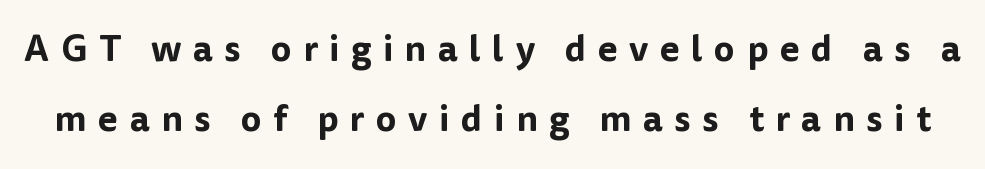
{"serif": "no", "italic": "no", "width": "normal", "stroke_contrast": "low", "x_height": "medium", "monospaced": "no", "underline": "no", "line_spacing": "loose", "line_spacing_ratio": 1.94, "letter_spacing": "wide", "letter_spacing_em": 0.32, "glyph_px": 36}
